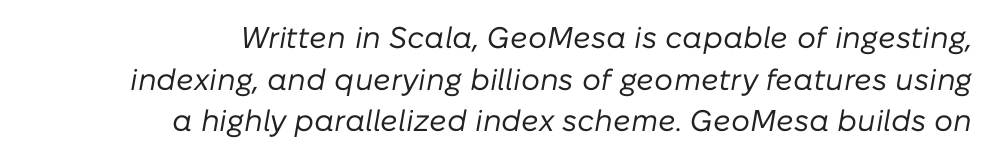
{"italic": "yes", "lean": "right", "slant_degrees": 10, "bold": "no", "weight": "regular", "width": "normal", "stroke_contrast": "low", "x_height": "medium", "monospaced": "no", "underline": "no", "align": "right", "line_spacing": "normal", "line_spacing_ratio": 1.39, "letter_spacing": "normal", "letter_spacing_em": 0.0, "glyph_px": 30}
